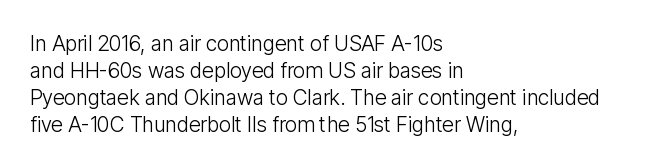
Q: Is the text bold? A: No.
Q: Is the text italic (slanted)? A: No, it is upright.
Q: Is the text underlined? A: No.
Q: How is the paragraph aligned? A: Left-aligned.
Q: Is the spacing between letters normal or unusually wide? A: Normal.
Q: Is the spacing between lines tight, normal or loose? A: Normal.
